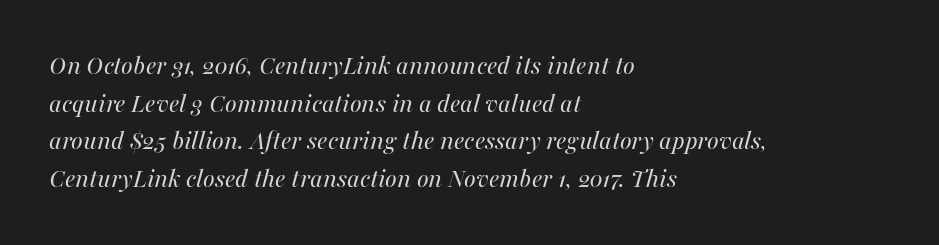
Does the leading feel generous? No, just average. A typesetter would call this proportional, since set widths differ per character. Caption: face not bold, strokes unweighted. These lines were composed using italics.
